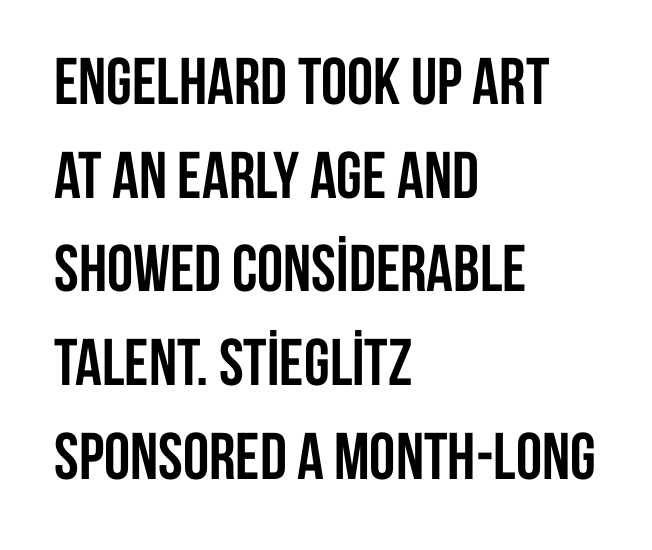
Inter-character spacing is left at the font's built-in metrics. Each letter keeps its own natural width here, so spacing adapts to shape. The lettering stays uniformly vertical, giving the passage a roman look. Glance below the letters and you will spot only blank space.
